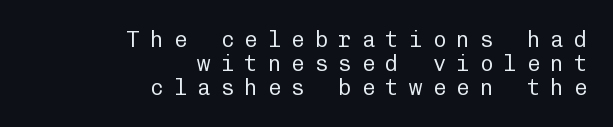
Q: Is the text bold? A: No.
Q: Is the text italic (slanted)? A: No, it is upright.
Q: Is the text underlined? A: No.
Q: How is the paragraph aligned? A: Right-aligned.
Q: Is the spacing between letters normal or unusually wide? A: Unusually wide.
Q: Is the spacing between lines tight, normal or loose? A: Tight.
